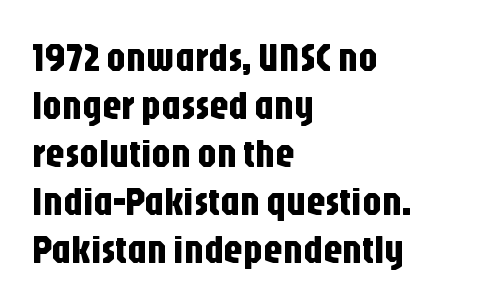
{"serif": "no", "italic": "no", "width": "condensed", "stroke_contrast": "low", "x_height": "large", "monospaced": "no", "underline": "no", "align": "left", "line_spacing_ratio": 1.23, "letter_spacing": "normal", "letter_spacing_em": 0.0, "glyph_px": 39}
